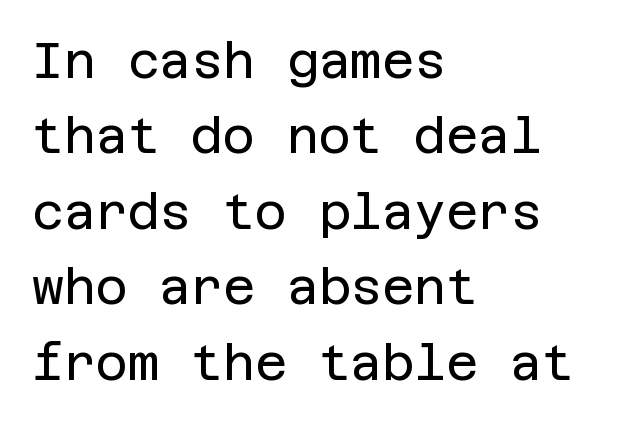
The image shows 49 px regular-weight sans-serif type, upright; set left-aligned, normal line spacing (1.54x), normal letter spacing, not underlined; low stroke contrast and a large x-height.
